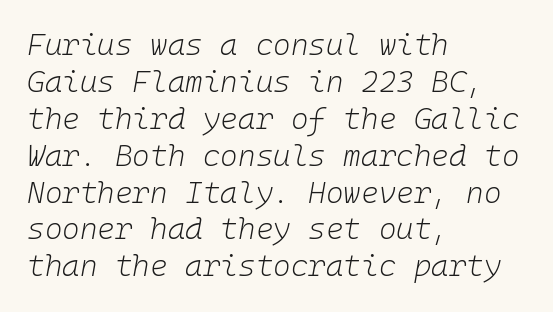
Nobody touched the tracking dial on this one. Beneath every word, the page is bare. The face used here has a pronounced slope to its letters. Do the characters align in a grid? Yes, the font is monospaced. Visually the block forms a straight wall on the left and a jagged coastline on the right.
